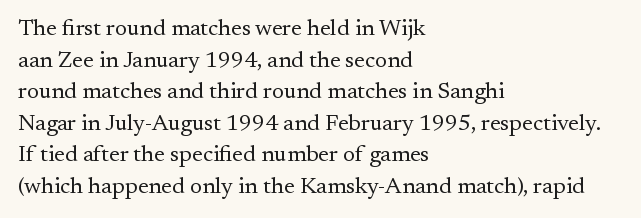
The strokes are not fattened; the text isn't bold. Beneath every word, the page is bare. Every row of glyphs begins at an identical x-position on the left. In terms of posture, this sample is upright.
